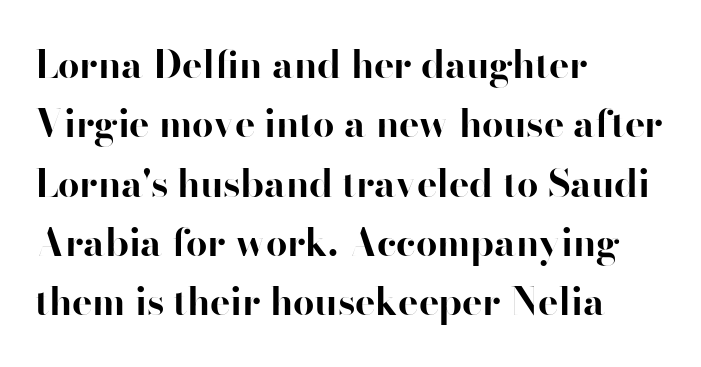
{"serif": "no", "italic": "no", "bold": "yes", "weight": "bold", "width": "normal", "stroke_contrast": "high", "x_height": "small", "monospaced": "no", "underline": "no", "align": "left", "line_spacing": "normal", "line_spacing_ratio": 1.56, "letter_spacing": "normal", "letter_spacing_em": 0.0, "glyph_px": 38}
